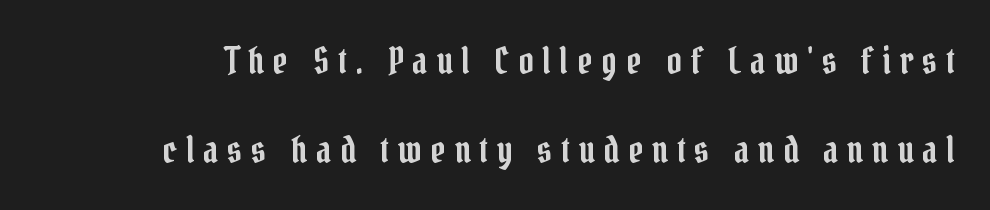
The image shows 37 px condensed serif type, upright; set loose line spacing (2.4x), unusually wide letter spacing (+0.24 em), not underlined; low stroke contrast and a medium x-height.
